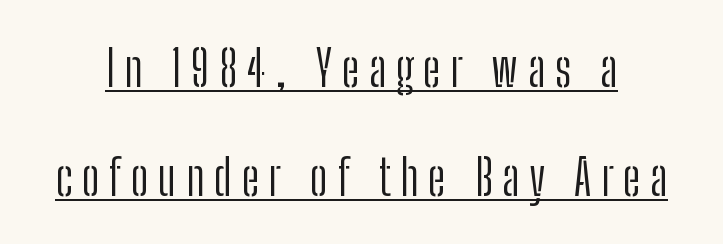
Q: Is the text bold? A: No.
Q: Is the text italic (slanted)? A: No, it is upright.
Q: Is the typeface a serif or a sans-serif typeface? A: Sans-serif.
Q: Is the text underlined? A: Yes.
Q: Is the spacing between lines tight, normal or loose? A: Loose.
Q: Width (condensed, normal, or wide)? A: Condensed.
Q: Stroke contrast? A: Low.
Q: x-height? A: Medium.
Q: Monospaced? A: No.
